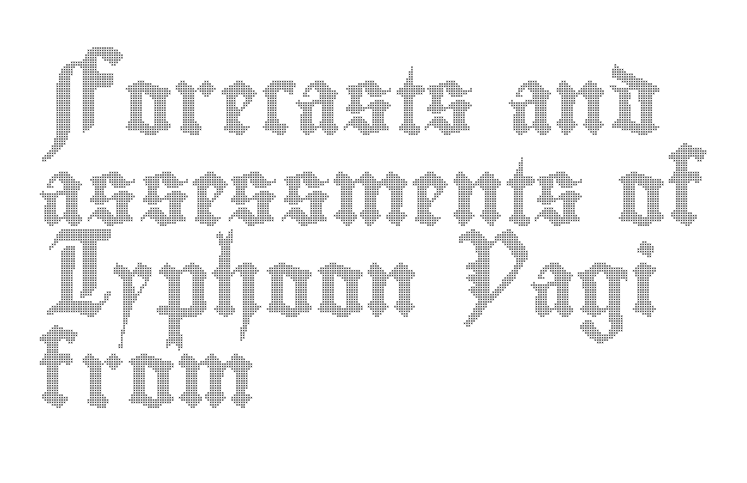
{"italic": "no", "width": "condensed", "x_height": "small", "monospaced": "no", "underline": "no", "align": "left", "line_spacing": "normal", "line_spacing_ratio": 1.36, "letter_spacing": "normal", "letter_spacing_em": 0.0, "glyph_px": 67}
